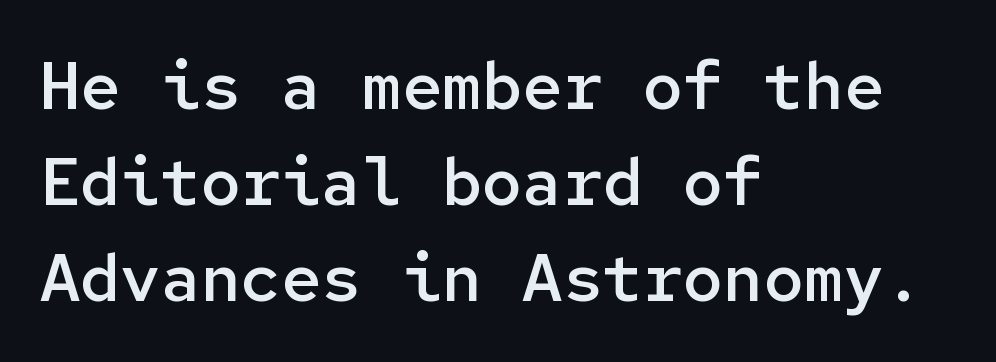
How heavy is the stroke? Medium-heavy — a semibold, shy of bold. Italic: no, the glyphs are upright roman. Horizontal alignment here is leftward, the default for most running prose. Fixed-width glyphs throughout — classic coding-font behaviour. Interline gaps are of average width in this sample. Letterform terminals end flat and unadorned throughout the passage.
